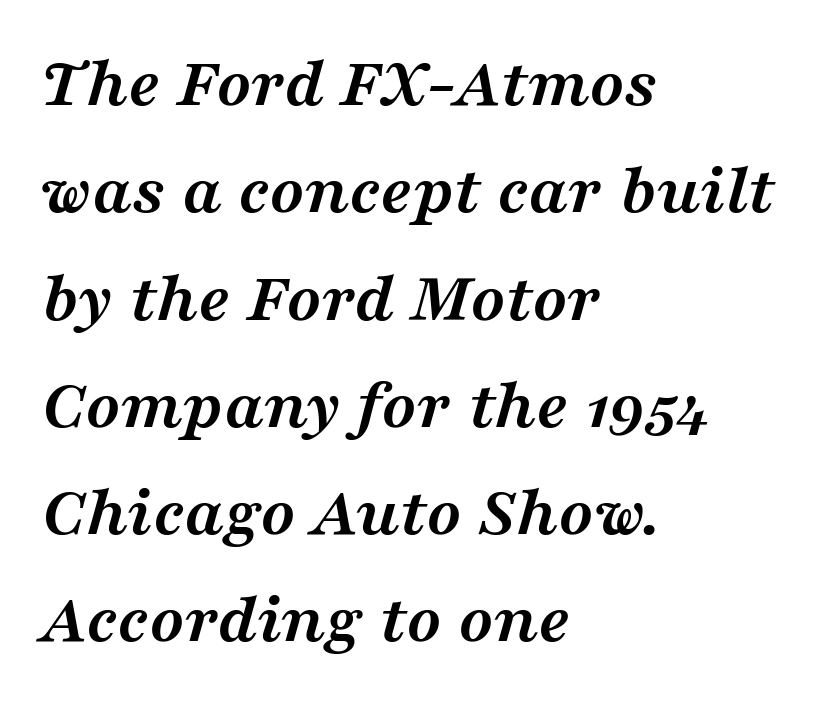
The image shows 72 px semibold, wide serif type, italic (leaning right); set left-aligned, normal line spacing (1.49x), normal letter spacing, not underlined; medium stroke contrast and a medium x-height.
